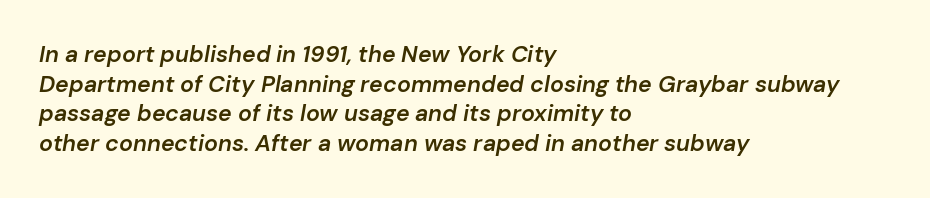
{"italic": "yes", "lean": "right", "slant_degrees": 10, "bold": "semi", "underline": "no", "align": "left", "line_spacing": "normal", "line_spacing_ratio": 1.29, "letter_spacing": "normal", "letter_spacing_em": 0.0, "glyph_px": 23}
